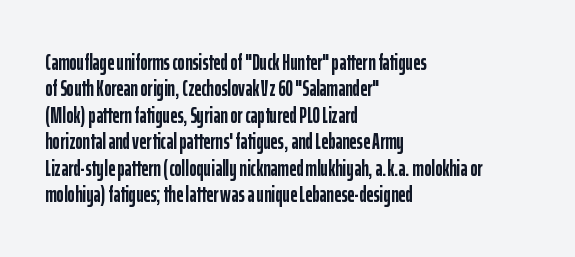
The image shows 22 px bold type, upright; set left-aligned, line spacing 1.2x, normal letter spacing, not underlined.
